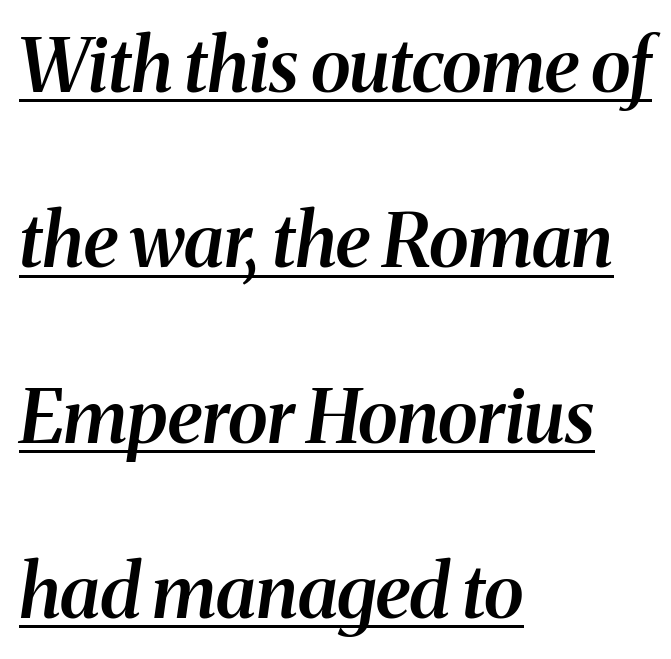
A typesetter would mark this as italic. Character widths vary here, with narrow letters taking less room than wide ones. Weight check: semibold — heavier than regular, not quite bold. The block of text is sparse from top to bottom, with ample space between rows. The letters sit at their default tracking, neither squeezed nor spread.
